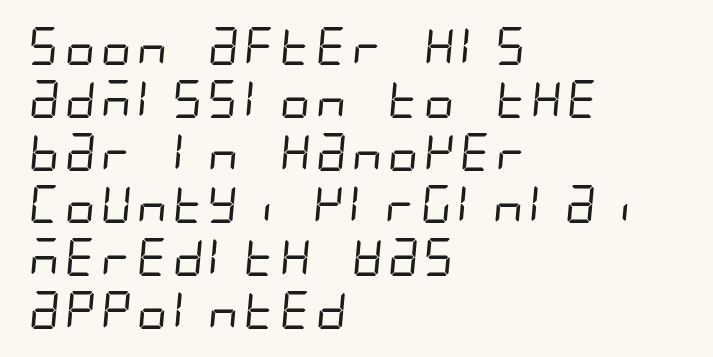
The image shows 38 px regular-weight, condensed sans-serif type; set left-aligned, normal line spacing (1.39x), normal letter spacing, not underlined; low stroke contrast and a large x-height.
